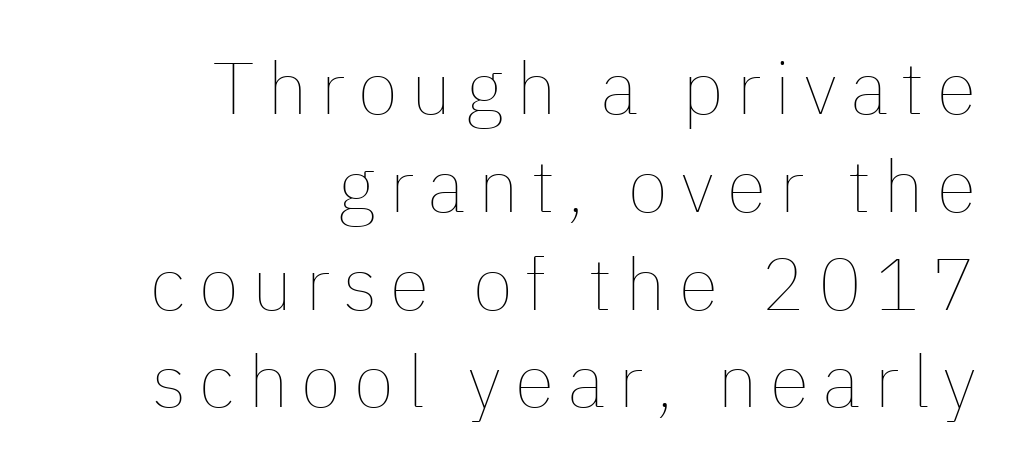
Every row of glyphs terminates at an identical x-position on the right. No chunkiness to these letters — they're not bold. Each letter keeps its own natural width here, so spacing adapts to shape. Every stem runs plumb, perpendicular to the baseline. Honestly, the row spacing looks completely unremarkable.
